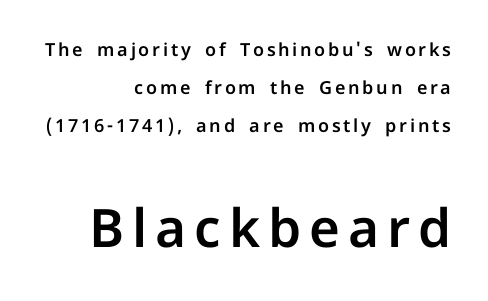
Q: Is the text italic (slanted)? A: No, it is upright.
Q: Is the typeface a serif or a sans-serif typeface? A: Sans-serif.
Q: Is the text underlined? A: No.
Q: How is the paragraph aligned? A: Right-aligned.
Q: Is the spacing between lines tight, normal or loose? A: Loose.
Q: Which block of text is set in a larger size, the first (top) or the second (bottom)? A: The second (bottom) one.
Q: Width (condensed, normal, or wide)? A: Normal.
Q: Stroke contrast? A: Low.
Q: x-height? A: Medium.
Q: Monospaced? A: No.
